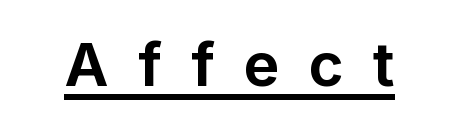
The image shows 60 px bold sans-serif type, upright; set unusually wide letter spacing (+0.49 em), underlined; low stroke contrast and a medium x-height.
